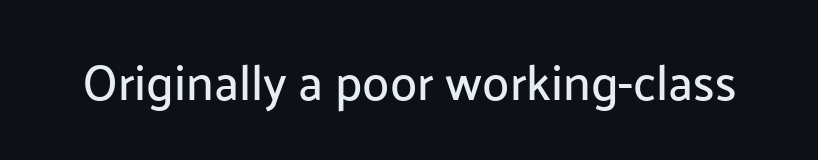
Glyph-to-glyph distance matches everyday printed text. A sans-serif font was chosen for this passage. Unmarked baselines from the first word to the last. The typography opts for an upright posture over an oblique one.
